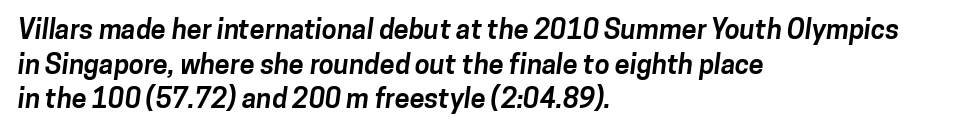
The image shows 27 px bold type; set left-aligned, normal line spacing (1.28x), normal letter spacing, not underlined.
